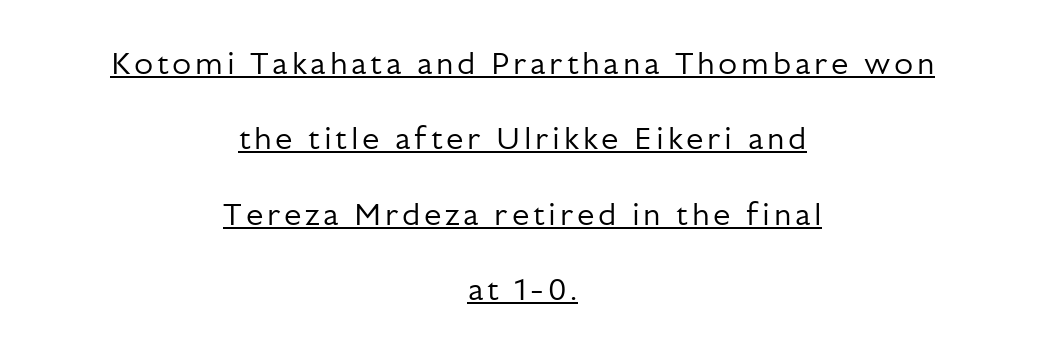
A sans-serif font was chosen for this passage. The lines are quadded center. Line spacing here is loose. Spacing verdict: proportional, widths tailored to each character.
